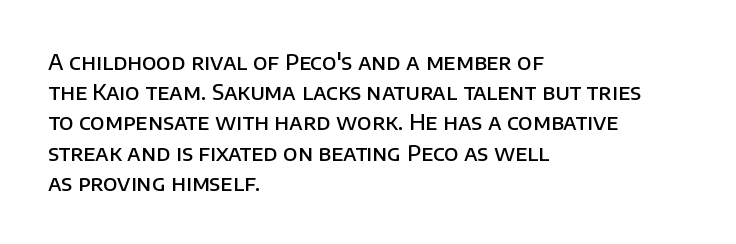
Q: Is the text bold? A: Semi-bold.
Q: Is the text italic (slanted)? A: No, it is upright.
Q: Is the text underlined? A: No.
Q: How is the paragraph aligned? A: Left-aligned.
Q: Is the spacing between letters normal or unusually wide? A: Normal.
Q: Is the spacing between lines tight, normal or loose? A: Normal.
